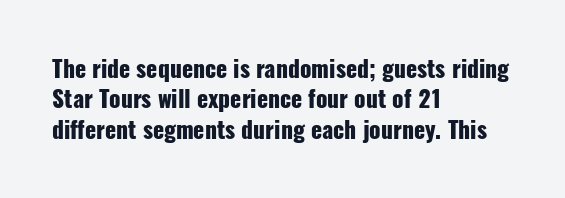
The image shows 23 px bold type, upright; set left-aligned, normal line spacing (1.32x), normal letter spacing, not underlined.
